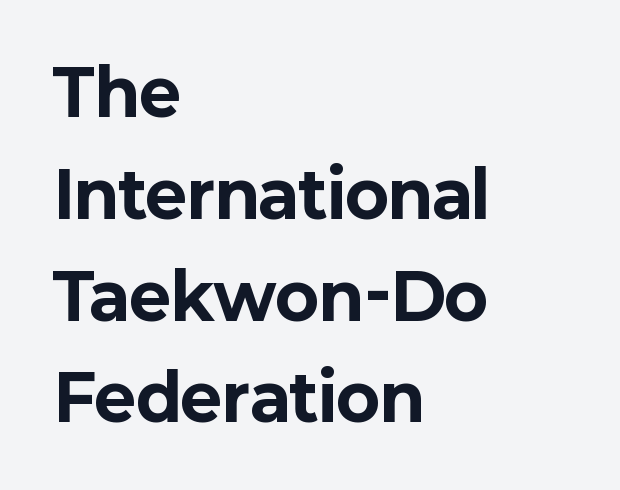
A student would call this left alignment; a typographer would say flush left, rag right. Successive baselines arrive at the customary interval. These lines carry a lot of weight — the face is fully bold. Is this a sans? Yes — the strokes have no serifs.
